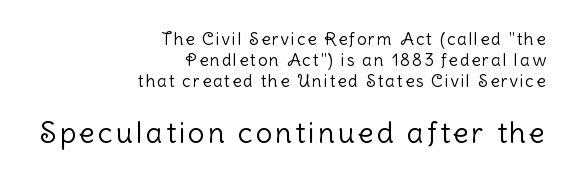
The image shows 29 px light sans-serif type, upright; set right-aligned, line spacing 1.24x, not underlined; the second (bottom) block is 1.71x larger; low stroke contrast and a medium x-height.
